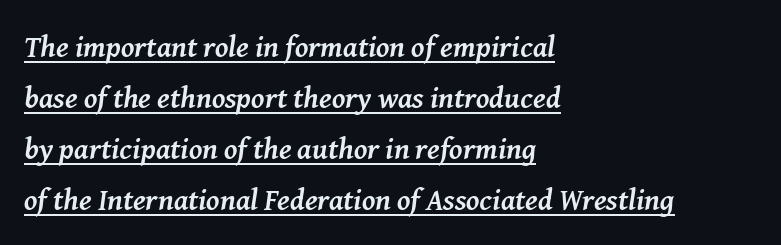
{"serif": "yes", "italic": "yes", "lean": "right", "slant_degrees": 8, "bold": "yes", "weight": "semibold", "width": "normal", "stroke_contrast": "medium", "x_height": "medium", "monospaced": "no", "underline": "yes", "align": "left", "line_spacing": "normal", "line_spacing_ratio": 1.7, "letter_spacing": "normal", "letter_spacing_em": 0.0, "glyph_px": 30}
